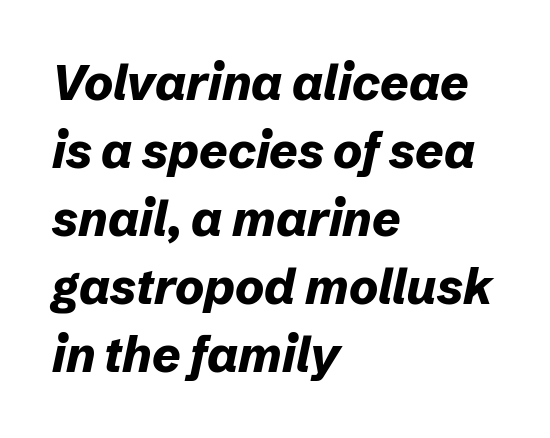
Tracking here is standard; glyphs follow each other at the usual distance. Anything drawn beneath the words? Only blank space. The leading is moderate, giving the passage an even texture. Think of a printed novel: that variable character pitch is what you see here. Typeset ragged right — the left edge is the straight one.
